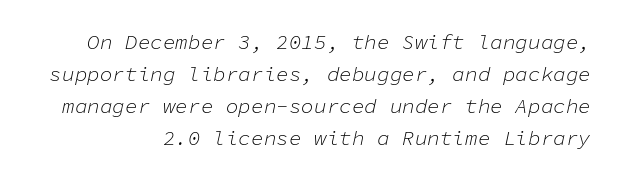
{"italic": "yes", "lean": "right", "slant_degrees": 11, "bold": "no", "underline": "no", "line_spacing": "normal", "line_spacing_ratio": 1.53, "letter_spacing": "normal", "letter_spacing_em": 0.0, "glyph_px": 21}
